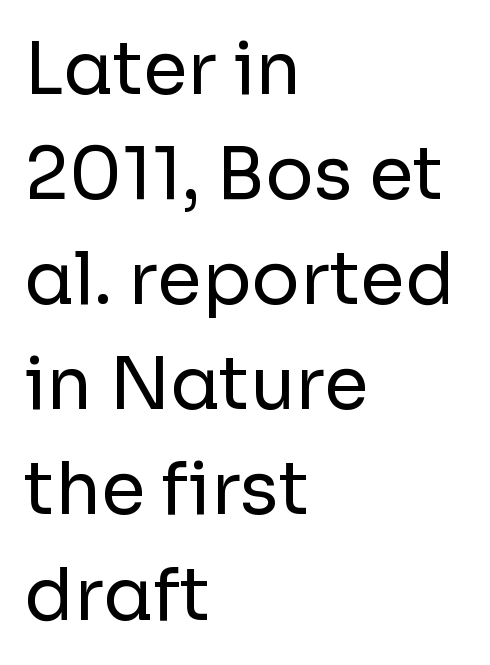
{"serif": "no", "italic": "no", "bold": "no", "weight": "regular", "width": "normal", "stroke_contrast": "low", "x_height": "medium", "monospaced": "no", "underline": "no", "align": "left", "line_spacing": "normal", "line_spacing_ratio": 1.46, "letter_spacing": "normal", "letter_spacing_em": 0.0, "glyph_px": 72}
